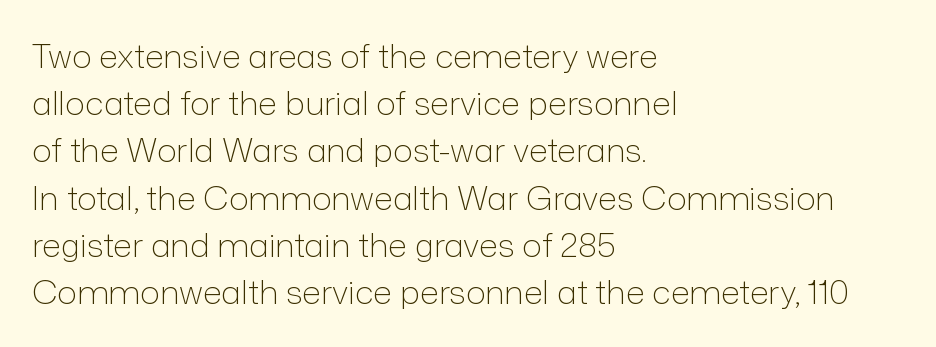
The image shows 33 px light sans-serif type, upright; set left-aligned, normal line spacing (1.43x), normal letter spacing, not underlined; low stroke contrast and a medium x-height.
